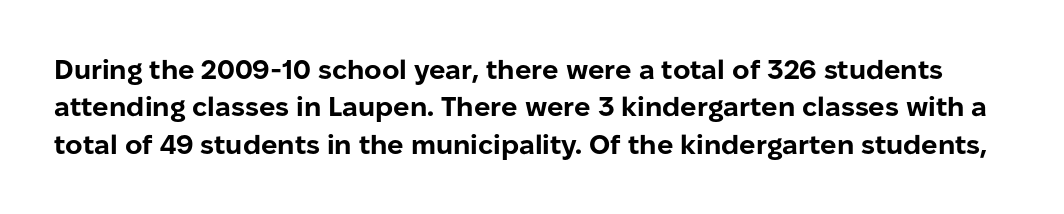
Q: Is the text bold? A: Yes.
Q: Is the text italic (slanted)? A: No, it is upright.
Q: Is the text underlined? A: No.
Q: Is the spacing between letters normal or unusually wide? A: Normal.
Q: Is the spacing between lines tight, normal or loose? A: Normal.
